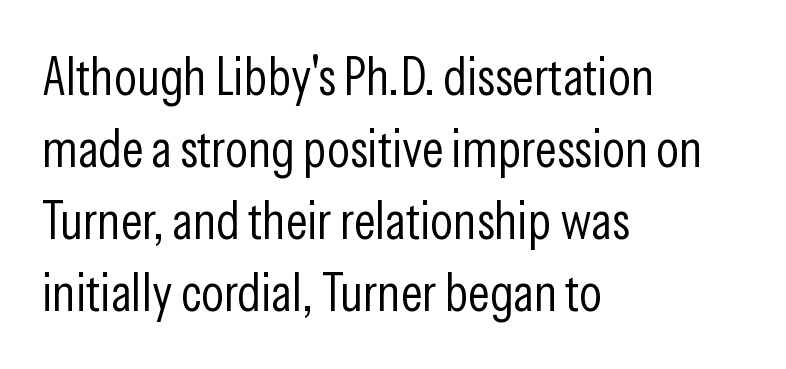
{"serif": "no", "italic": "no", "bold": "no", "weight": "light", "width": "condensed", "stroke_contrast": "low", "x_height": "medium", "monospaced": "no", "underline": "no", "align": "left", "line_spacing": "normal", "line_spacing_ratio": 1.36, "letter_spacing": "normal", "letter_spacing_em": 0.0, "glyph_px": 53}
